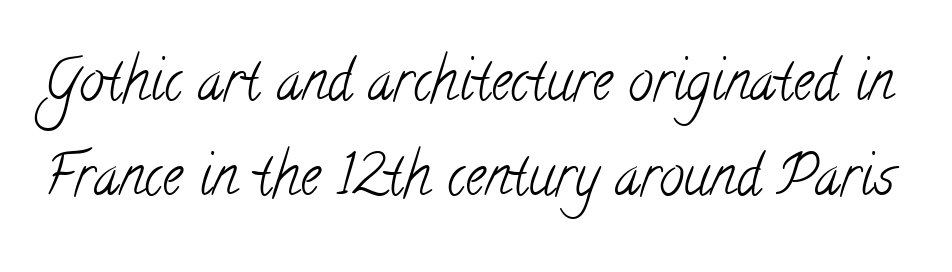
The image shows 56 px light, condensed serif type; set normal line spacing (1.7x), normal letter spacing, not underlined; low stroke contrast and a small x-height.
